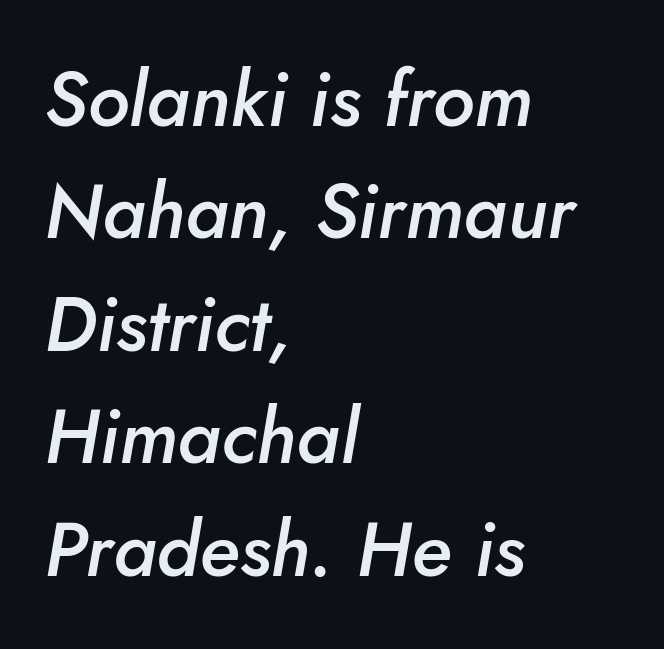
The image shows 76 px semibold type, italic (leaning right); set left-aligned, normal line spacing (1.48x), normal letter spacing, not underlined; low stroke contrast and a small x-height.
